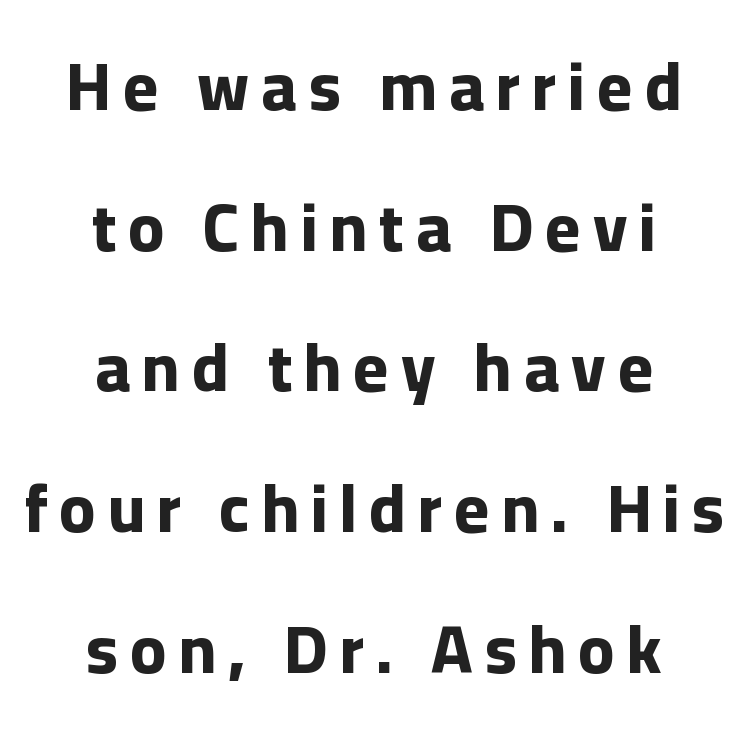
{"serif": "no", "italic": "no", "bold": "yes", "weight": "bold", "width": "normal", "stroke_contrast": "low", "x_height": "medium", "monospaced": "no", "underline": "no", "align": "center", "line_spacing": "loose", "line_spacing_ratio": 2.1, "glyph_px": 67}
